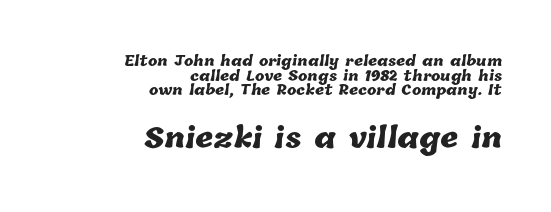
Q: Is the text bold? A: Yes.
Q: Is the text underlined? A: No.
Q: How is the paragraph aligned? A: Right-aligned.
Q: Is the spacing between letters normal or unusually wide? A: Normal.
Q: Is the spacing between lines tight, normal or loose? A: Tight.
Q: Which block of text is set in a larger size, the first (top) or the second (bottom)? A: The second (bottom) one.
Q: Width (condensed, normal, or wide)? A: Normal.
Q: Stroke contrast? A: Low.
Q: x-height? A: Medium.
Q: Monospaced? A: No.
